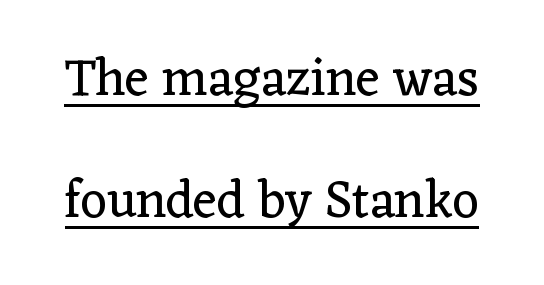
Leading is clearly above the norm, producing a sparse column. Stem width sits at or under what a default text font uses. Small tapered or slab feet sit at the stroke ends, so this counts as serif. Style check: upright.
